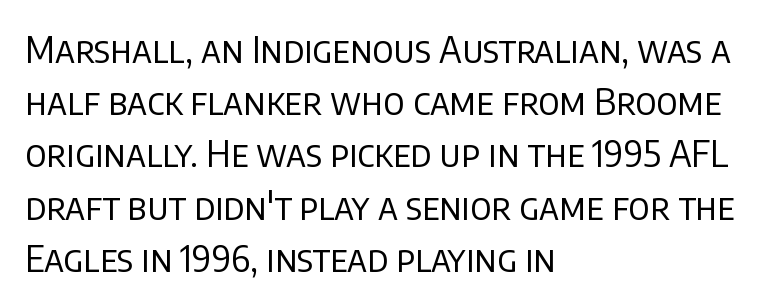
Casual observation: everything's shoved over to the left. Regarding leading, the lines here are spaced in the standard way. This sample has the flowing, uneven cadence of proportional lettering. Grotesque or geometric, the face here clearly has no serifs.
